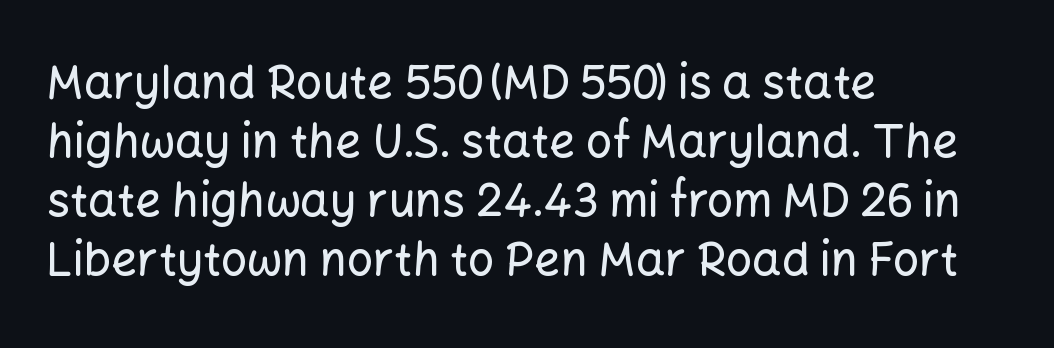
Q: Is the text italic (slanted)? A: No, it is upright.
Q: Is the typeface a serif or a sans-serif typeface? A: Sans-serif.
Q: Is the text underlined? A: No.
Q: How is the paragraph aligned? A: Left-aligned.
Q: Is the spacing between letters normal or unusually wide? A: Normal.
Q: Is the spacing between lines tight, normal or loose? A: Normal.
Q: Width (condensed, normal, or wide)? A: Normal.
Q: Stroke contrast? A: Low.
Q: x-height? A: Medium.
Q: Monospaced? A: No.
